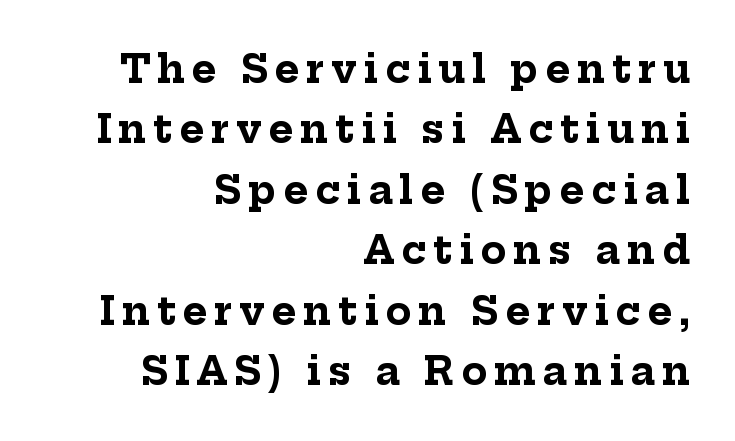
Q: Is the text bold? A: Yes.
Q: Is the text italic (slanted)? A: No, it is upright.
Q: Is the typeface a serif or a sans-serif typeface? A: Serif.
Q: Is the text underlined? A: No.
Q: How is the paragraph aligned? A: Right-aligned.
Q: Is the spacing between lines tight, normal or loose? A: Normal.
Q: Width (condensed, normal, or wide)? A: Normal.
Q: Stroke contrast? A: Low.
Q: x-height? A: Medium.
Q: Monospaced? A: No.
